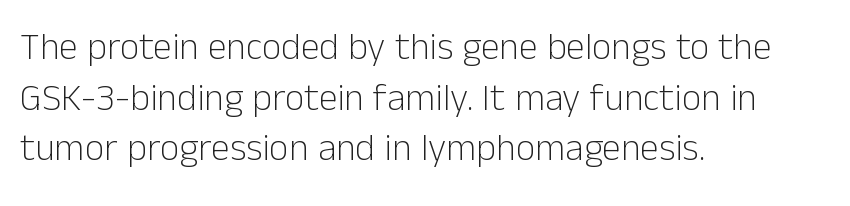
Posture: straight, roman, zero tilt. There is no visible air inserted between adjacent glyphs. One-word summary of the alignment: left. Successive baselines arrive at the customary interval. Look at the bottom of the vertical strokes: they stop flat, with no serifs. The words here are not underlined.
